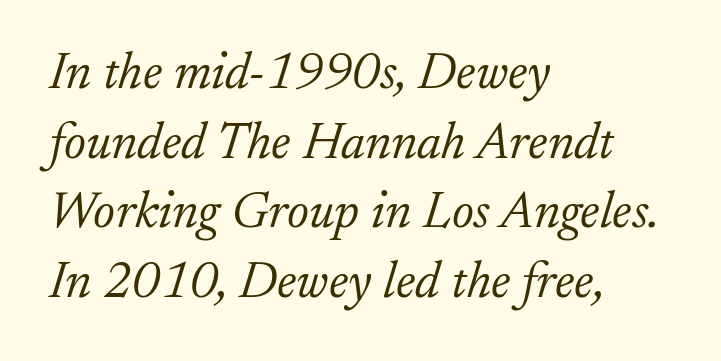
Q: Is the text bold? A: No.
Q: Is the text italic (slanted)? A: Yes, it leans right by about 17 degrees.
Q: Is the typeface a serif or a sans-serif typeface? A: Serif.
Q: Is the text underlined? A: No.
Q: How is the paragraph aligned? A: Left-aligned.
Q: Is the spacing between letters normal or unusually wide? A: Normal.
Q: Is the spacing between lines tight, normal or loose? A: Normal.
Q: Width (condensed, normal, or wide)? A: Normal.
Q: Stroke contrast? A: Low.
Q: x-height? A: Small.
Q: Monospaced? A: No.
